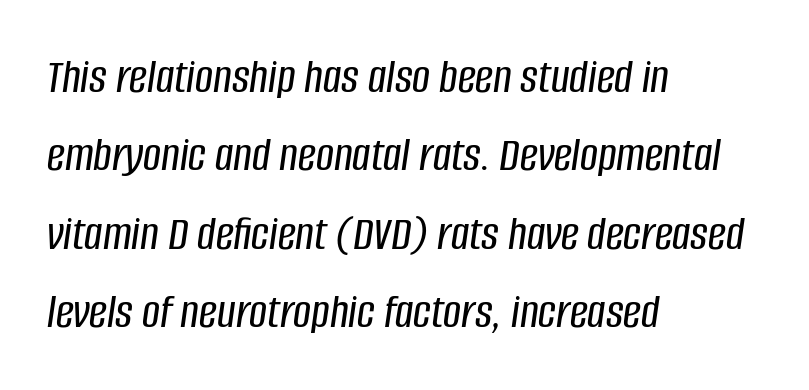
Default kerning and tracking; the words read as compact shapes. The passage shown is typed in a proportional face where columns would drift. Each row of text sits above clean, open space. The rag falls on the right side of this text block. It's the slanting kind of type.
